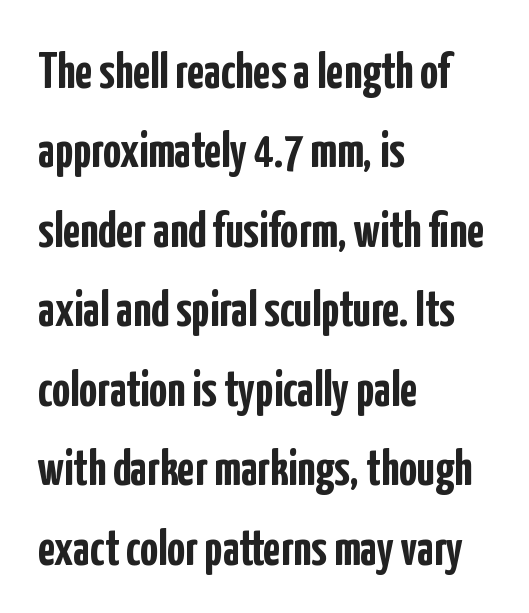
The image shows 50 px semibold, condensed sans-serif type, upright; set left-aligned, normal line spacing (1.59x), normal letter spacing, not underlined; low stroke contrast and a medium x-height.
